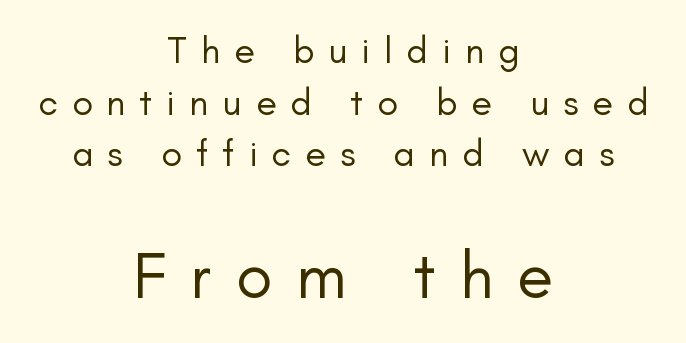
{"serif": "no", "italic": "no", "bold": "no", "weight": "regular", "width": "normal", "stroke_contrast": "low", "x_height": "small", "monospaced": "no", "underline": "no", "align": "center", "line_spacing": "normal", "line_spacing_ratio": 1.36, "letter_spacing": "wide", "letter_spacing_em": 0.37, "larger_block": "second", "size_ratio": 1.74, "glyph_px": 66}
